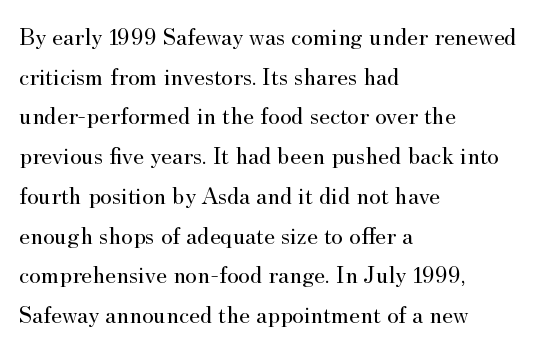
No italicization has been applied; the sample stays upright. Which margin do the lines hug? The left one — the right edge is uneven. Interline gaps are of average width in this sample. Descender tails drop into unmarked territory.
